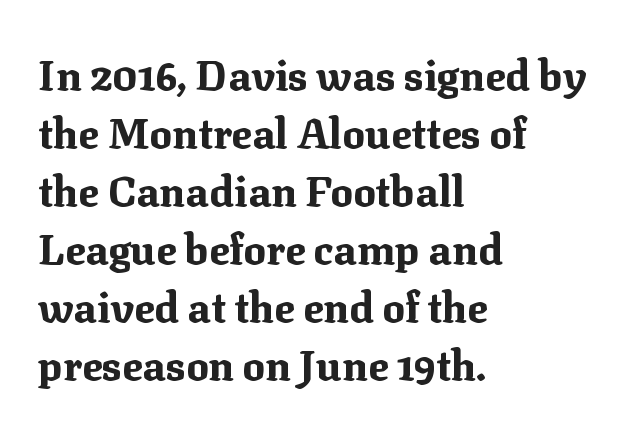
The image shows 42 px bold serif type, upright; set left-aligned, normal line spacing (1.38x), normal letter spacing, not underlined; medium stroke contrast and a medium x-height.
